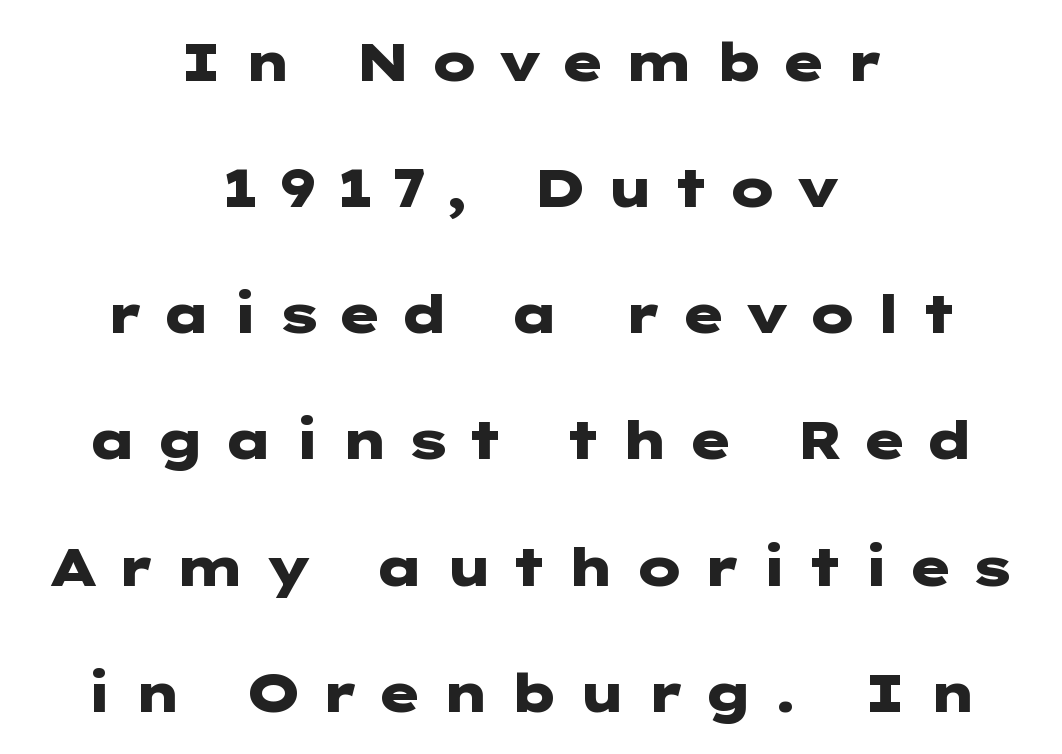
What kind of face is this? One without serifs — a sans. Compared with typical paragraphs, the rows here are farther apart. These lines carry a lot of weight — the face is fully bold. Typeset on center — no edge is straight. Has an underline been added? It has not.
